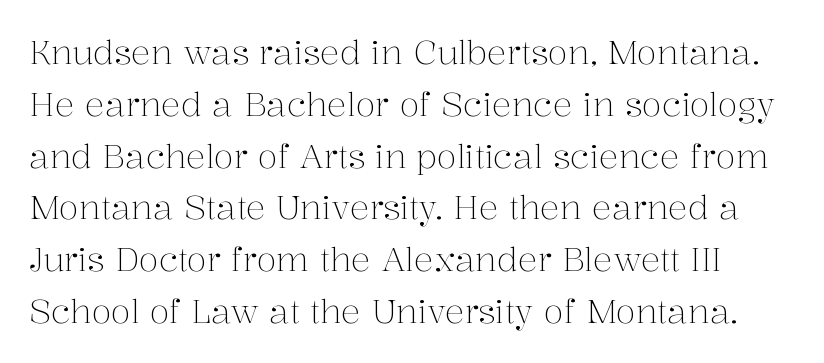
The image shows 33 px light serif type, upright; set normal line spacing (1.57x), normal letter spacing, not underlined; medium stroke contrast and a medium x-height.
